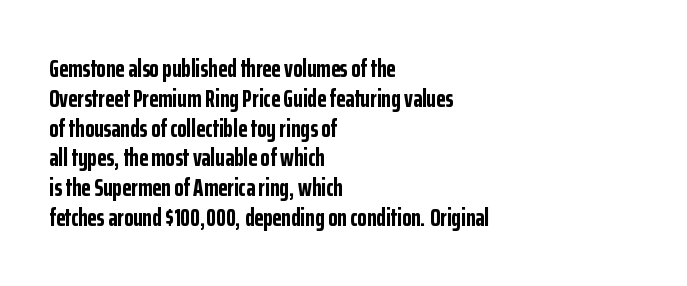
Q: Is the text bold? A: Yes.
Q: Is the text italic (slanted)? A: No, it is upright.
Q: Is the text underlined? A: No.
Q: How is the paragraph aligned? A: Left-aligned.
Q: Is the spacing between letters normal or unusually wide? A: Normal.
